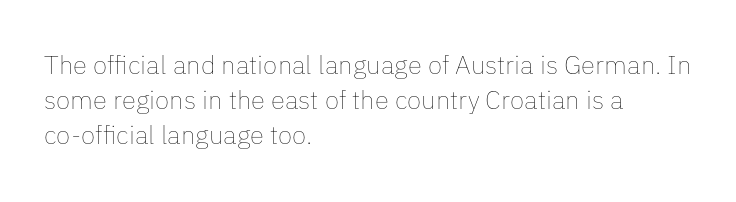
Q: Is the text bold? A: No.
Q: Is the text italic (slanted)? A: No, it is upright.
Q: Is the text underlined? A: No.
Q: How is the paragraph aligned? A: Left-aligned.
Q: Is the spacing between letters normal or unusually wide? A: Normal.
Q: Is the spacing between lines tight, normal or loose? A: Normal.
